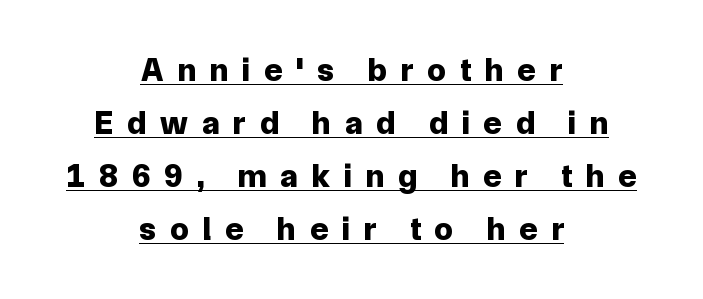
Centered paragraph, ragged on both sides. Is this a sans? Yes — the strokes have no serifs. Every character sits straight up, as roman type does. A typesetter would call this proportional, since set widths differ per character.
